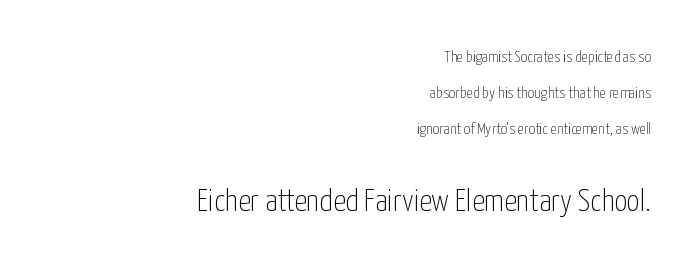
Vertical strokes here are truly vertical. Compared with typical paragraphs, the rows here are farther apart. The type family on display is of the sans-serif kind. Stroke thickness stays within the range of a standard reading face or lighter. Larger block? The one below; the one above is distinctly smaller.
